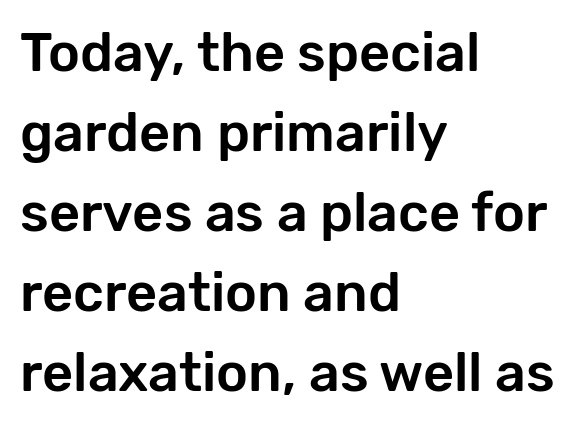
The paragraph has a hard left edge and a soft right edge. Normally led — the rows are evenly, conventionally spaced. The gaps between neighbouring characters are ordinary and unremarkable. The specimen omits any rule beneath the text block's lines. Every stem runs plumb, perpendicular to the baseline.
